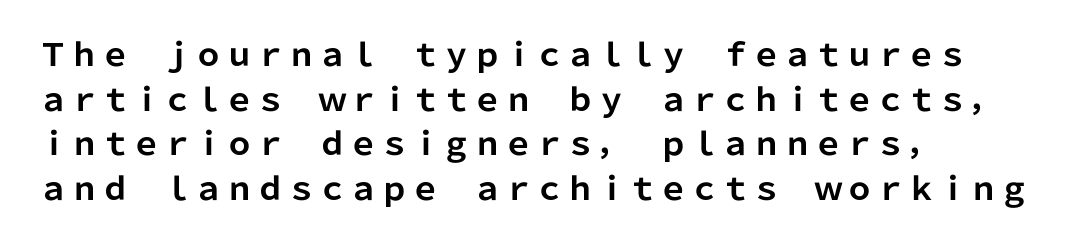
Q: Is the text bold? A: Yes.
Q: Is the text italic (slanted)? A: No, it is upright.
Q: Is the typeface a serif or a sans-serif typeface? A: Sans-serif.
Q: Is the text underlined? A: No.
Q: Is the spacing between letters normal or unusually wide? A: Normal.
Q: Is the spacing between lines tight, normal or loose? A: Normal.
Q: Width (condensed, normal, or wide)? A: Normal.
Q: Stroke contrast? A: Low.
Q: x-height? A: Medium.
Q: Monospaced? A: No.
